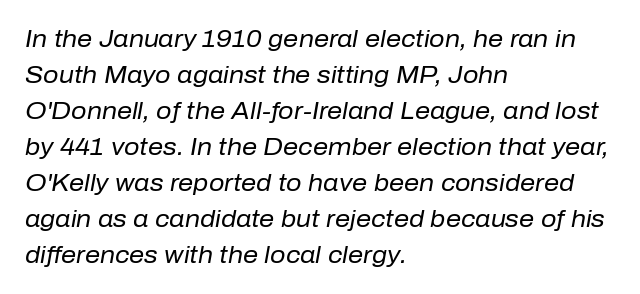
The image shows 24 px text type, italic (leaning right); set left-aligned, normal line spacing (1.5x), normal letter spacing, not underlined.
